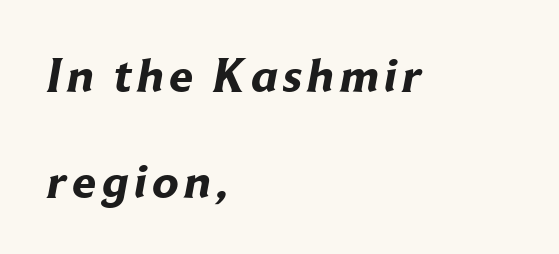
{"serif": "no", "bold": "yes", "weight": "bold", "width": "normal", "stroke_contrast": "low", "x_height": "medium", "monospaced": "no", "underline": "no", "align": "left", "line_spacing": "loose", "line_spacing_ratio": 2.2, "glyph_px": 48}
